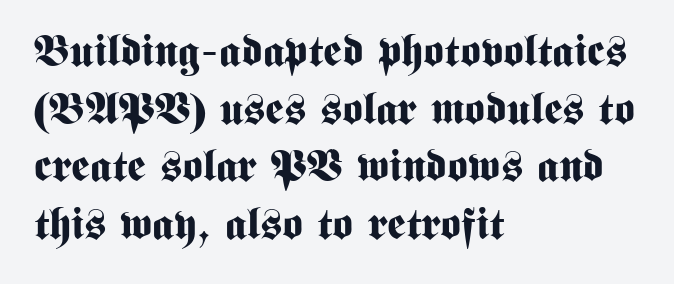
Rows of type keep a routine distance in the vertical direction. One-word summary of the alignment: left. Is this a fixed-width face? No — the glyphs have proportional, varying widths. This rendering employs a face without finishing strokes, i.e., a sans-serif. Only glyphs here, with clear space below each row. A full-strength bold gives these letters their thick strokes.
